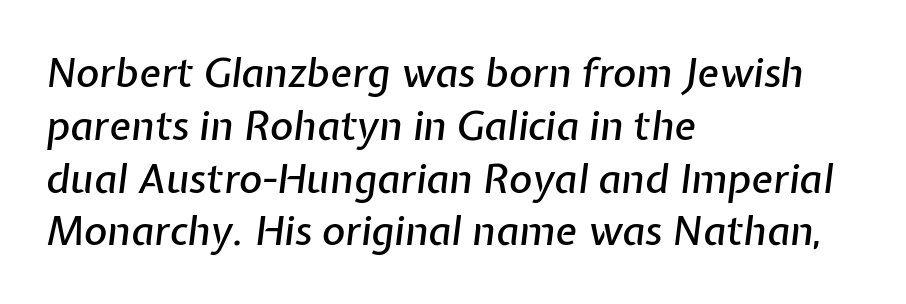
Q: Is the text italic (slanted)? A: Yes, it leans right by about 7 degrees.
Q: Is the text underlined? A: No.
Q: How is the paragraph aligned? A: Left-aligned.
Q: Is the spacing between letters normal or unusually wide? A: Normal.
Q: Is the spacing between lines tight, normal or loose? A: Normal.
Q: Width (condensed, normal, or wide)? A: Normal.
Q: Stroke contrast? A: Low.
Q: x-height? A: Medium.
Q: Monospaced? A: No.
